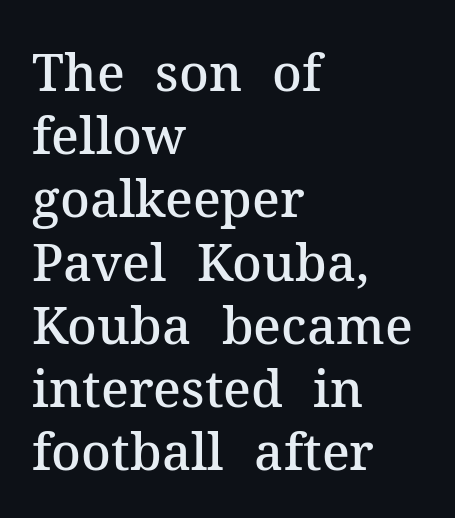
Q: Is the text bold? A: Semi-bold.
Q: Is the text italic (slanted)? A: No, it is upright.
Q: Is the typeface a serif or a sans-serif typeface? A: Serif.
Q: Is the text underlined? A: No.
Q: How is the paragraph aligned? A: Left-aligned.
Q: Is the spacing between letters normal or unusually wide? A: Normal.
Q: Width (condensed, normal, or wide)? A: Normal.
Q: Stroke contrast? A: Medium.
Q: x-height? A: Medium.
Q: Monospaced? A: No.
